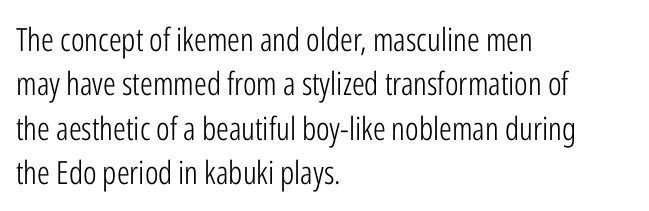
{"serif": "no", "italic": "no", "bold": "no", "weight": "light", "width": "condensed", "stroke_contrast": "low", "x_height": "medium", "monospaced": "no", "underline": "no", "align": "left", "line_spacing": "normal", "line_spacing_ratio": 1.39, "letter_spacing": "normal", "letter_spacing_em": 0.0, "glyph_px": 32}
